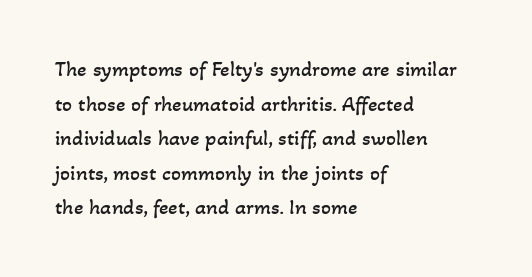
Q: Is the text bold? A: No.
Q: Is the text underlined? A: No.
Q: How is the paragraph aligned? A: Left-aligned.
Q: Is the spacing between letters normal or unusually wide? A: Normal.
Q: Is the spacing between lines tight, normal or loose? A: Normal.
